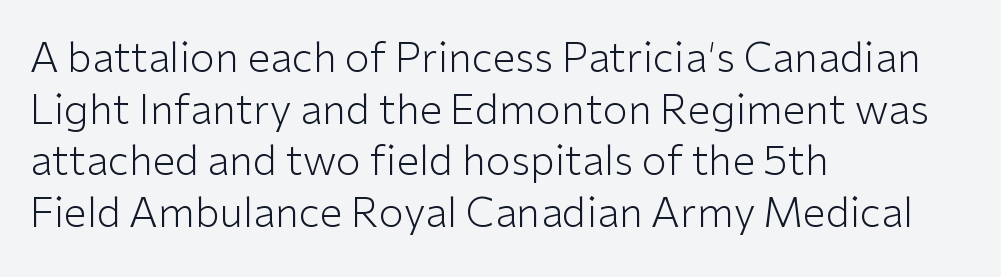
Q: Is the text bold? A: No.
Q: Is the text italic (slanted)? A: No, it is upright.
Q: Is the typeface a serif or a sans-serif typeface? A: Sans-serif.
Q: Is the text underlined? A: No.
Q: How is the paragraph aligned? A: Left-aligned.
Q: Is the spacing between letters normal or unusually wide? A: Normal.
Q: Is the spacing between lines tight, normal or loose? A: Normal.
Q: Width (condensed, normal, or wide)? A: Normal.
Q: Stroke contrast? A: Low.
Q: x-height? A: Medium.
Q: Monospaced? A: No.
